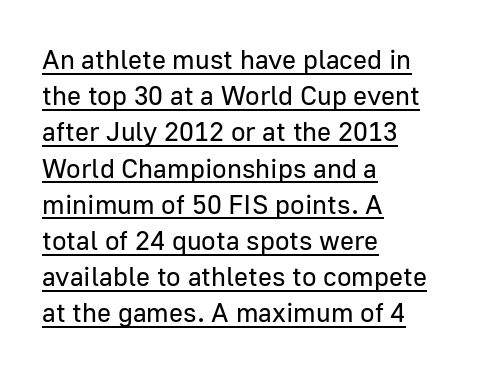
Q: Is the text bold? A: No.
Q: Is the text italic (slanted)? A: No, it is upright.
Q: Is the text underlined? A: Yes.
Q: How is the paragraph aligned? A: Left-aligned.
Q: Is the spacing between letters normal or unusually wide? A: Normal.
Q: Is the spacing between lines tight, normal or loose? A: Normal.
